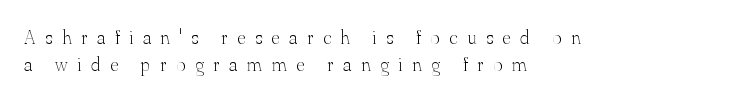
The image shows 20 px text type, upright; set left-aligned, normal line spacing (1.37x), unusually wide letter spacing (+0.49 em), not underlined.
